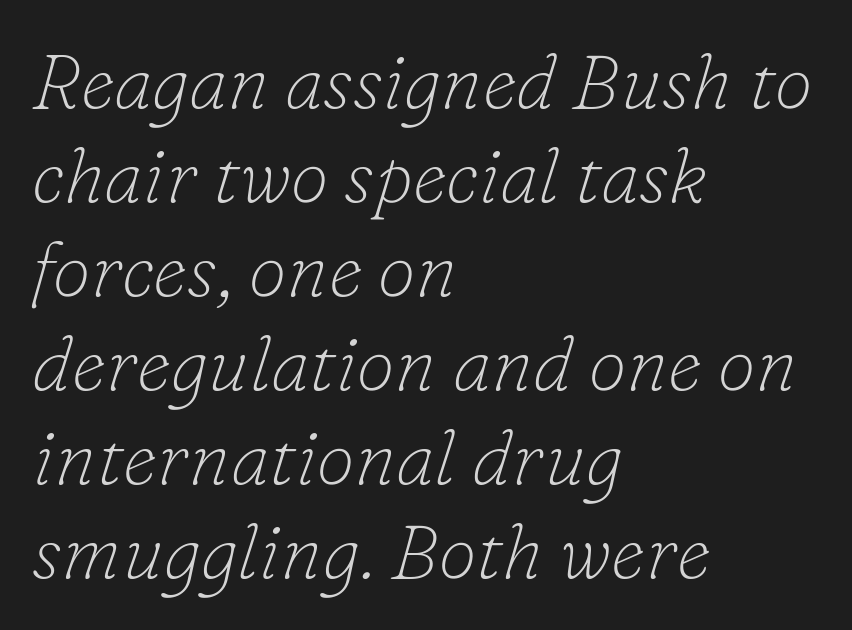
The image shows 77 px thin serif type, italic (leaning right); set left-aligned, line spacing 1.22x, normal letter spacing, not underlined; low stroke contrast and a small x-height.
